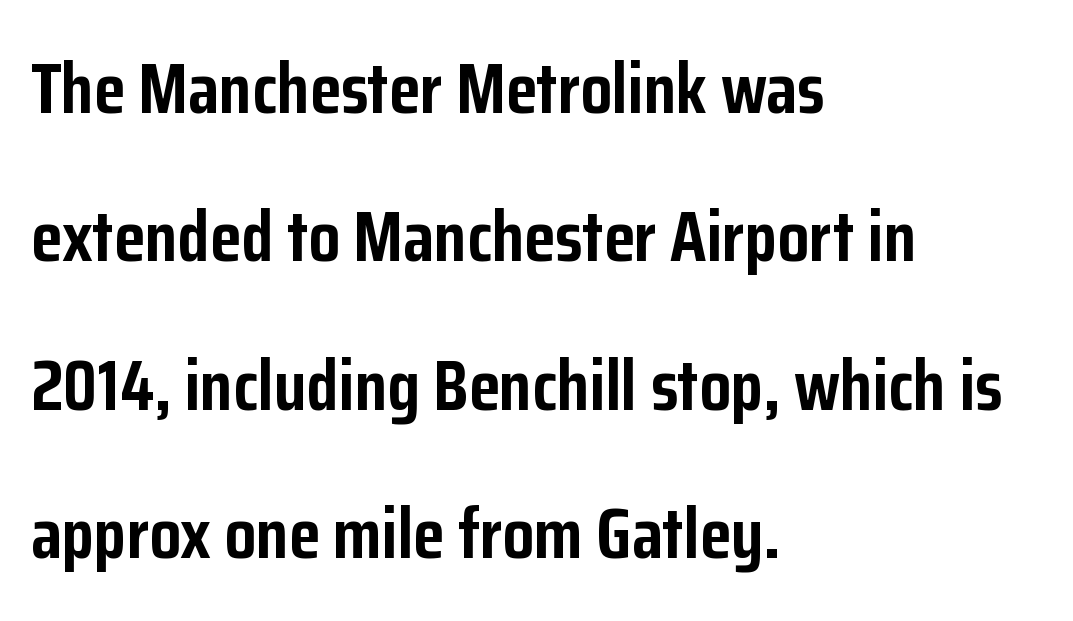
Q: Is the text bold? A: Yes.
Q: Is the text italic (slanted)? A: No, it is upright.
Q: Is the typeface a serif or a sans-serif typeface? A: Sans-serif.
Q: Is the text underlined? A: No.
Q: How is the paragraph aligned? A: Left-aligned.
Q: Is the spacing between letters normal or unusually wide? A: Normal.
Q: Is the spacing between lines tight, normal or loose? A: Loose.
Q: Width (condensed, normal, or wide)? A: Condensed.
Q: Stroke contrast? A: Low.
Q: x-height? A: Medium.
Q: Monospaced? A: No.
